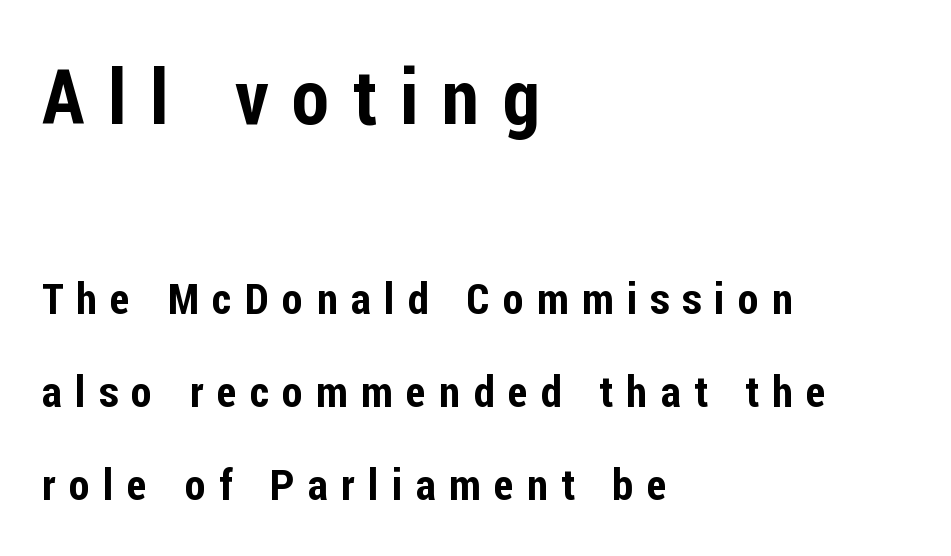
{"serif": "no", "italic": "no", "width": "condensed", "stroke_contrast": "low", "x_height": "medium", "monospaced": "no", "underline": "no", "align": "left", "line_spacing": "loose", "line_spacing_ratio": 2.17, "letter_spacing": "wide", "letter_spacing_em": 0.31, "larger_block": "first", "size_ratio": 1.77, "glyph_px": 76}
